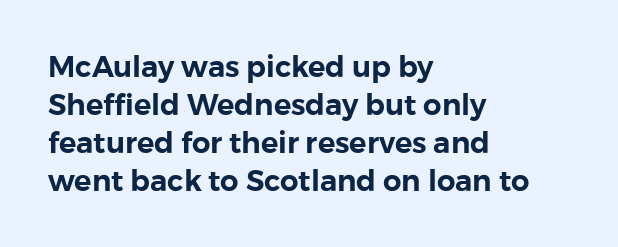
Q: Is the text italic (slanted)? A: No, it is upright.
Q: Is the typeface a serif or a sans-serif typeface? A: Sans-serif.
Q: Is the text underlined? A: No.
Q: How is the paragraph aligned? A: Left-aligned.
Q: Is the spacing between letters normal or unusually wide? A: Normal.
Q: Is the spacing between lines tight, normal or loose? A: Normal.
Q: Width (condensed, normal, or wide)? A: Normal.
Q: x-height? A: Medium.
Q: Monospaced? A: No.
